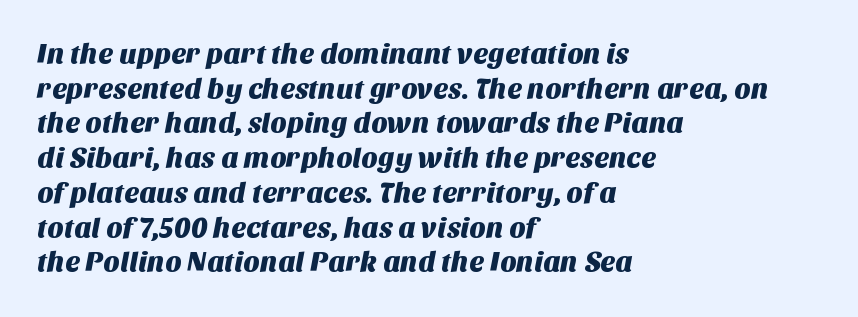
These lines are rendered in a variable-pitch font. This rendering uses left alignment, leaving the right contour irregular. Serifs: no, the terminals of the letterforms are clean. This rendering leaves character spacing at its baseline value. The passage shown is not underscored anywhere.
